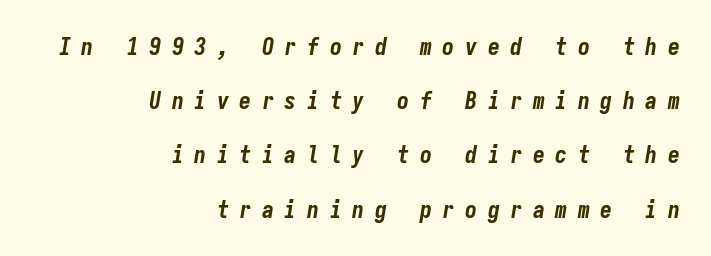
{"italic": "yes", "lean": "right", "slant_degrees": 9, "bold": "yes", "underline": "no", "align": "right", "line_spacing": "loose", "line_spacing_ratio": 2.26, "letter_spacing": "wide", "letter_spacing_em": 0.44, "glyph_px": 24}
